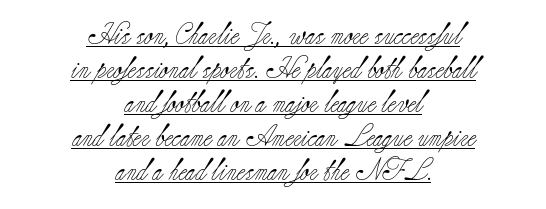
Q: Is the text bold? A: No.
Q: Is the text italic (slanted)? A: Yes.
Q: Is the text underlined? A: Yes.
Q: How is the paragraph aligned? A: Centered.
Q: Is the spacing between letters normal or unusually wide? A: Normal.
Q: Is the spacing between lines tight, normal or loose? A: Normal.
